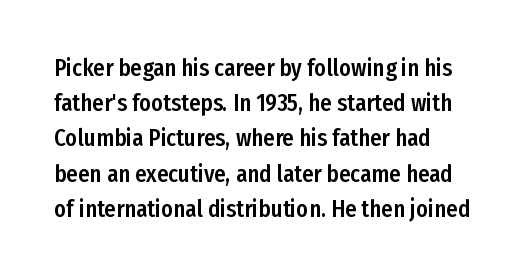
{"italic": "no", "underline": "no", "align": "left", "line_spacing": "normal", "line_spacing_ratio": 1.53, "letter_spacing": "normal", "letter_spacing_em": 0.0, "glyph_px": 23}
